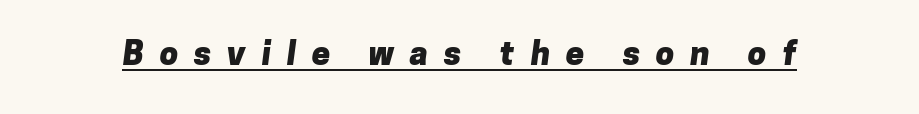
Q: Is the text bold? A: Yes.
Q: Is the typeface a serif or a sans-serif typeface? A: Sans-serif.
Q: Is the text underlined? A: Yes.
Q: Is the spacing between letters normal or unusually wide? A: Unusually wide.
Q: Width (condensed, normal, or wide)? A: Normal.
Q: Stroke contrast? A: Low.
Q: x-height? A: Medium.
Q: Monospaced? A: No.
